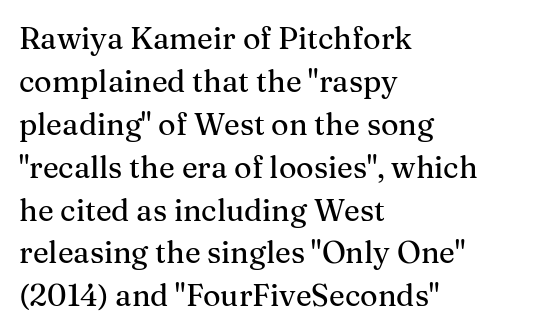
{"serif": "yes", "italic": "no", "width": "normal", "stroke_contrast": "medium", "x_height": "medium", "monospaced": "no", "underline": "no", "align": "left", "line_spacing": "normal", "line_spacing_ratio": 1.43, "letter_spacing": "normal", "letter_spacing_em": 0.0, "glyph_px": 30}
